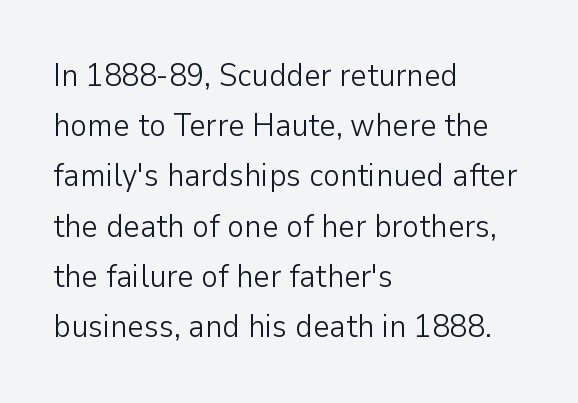
Q: Is the text bold? A: No.
Q: Is the text italic (slanted)? A: No, it is upright.
Q: Is the typeface a serif or a sans-serif typeface? A: Sans-serif.
Q: Is the text underlined? A: No.
Q: How is the paragraph aligned? A: Left-aligned.
Q: Is the spacing between letters normal or unusually wide? A: Normal.
Q: Is the spacing between lines tight, normal or loose? A: Normal.
Q: Width (condensed, normal, or wide)? A: Normal.
Q: Stroke contrast? A: Low.
Q: x-height? A: Medium.
Q: Monospaced? A: No.
